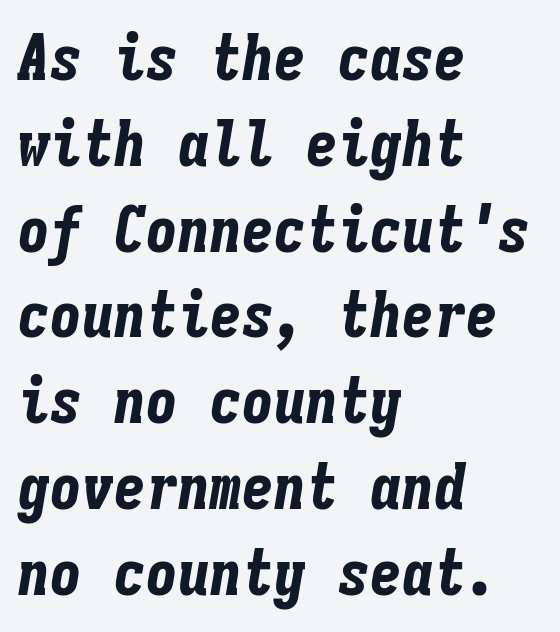
Lines of text with bare space underneath. Do the characters align in a grid? Yes, the font is monospaced. A dark, heavy texture on the line: the type is bold. In terms of letterspacing, this is plain default setting. Alignment: flush left. Regular leading.
